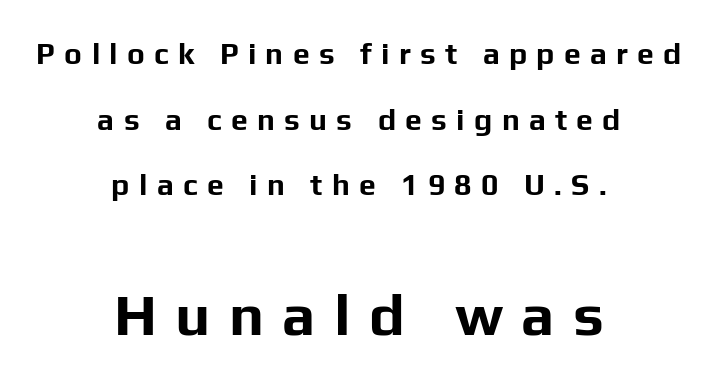
Q: Is the text bold? A: Yes.
Q: Is the text italic (slanted)? A: No, it is upright.
Q: Is the typeface a serif or a sans-serif typeface? A: Sans-serif.
Q: Is the text underlined? A: No.
Q: How is the paragraph aligned? A: Centered.
Q: Is the spacing between letters normal or unusually wide? A: Unusually wide.
Q: Is the spacing between lines tight, normal or loose? A: Loose.
Q: Which block of text is set in a larger size, the first (top) or the second (bottom)? A: The second (bottom) one.
Q: Width (condensed, normal, or wide)? A: Normal.
Q: Stroke contrast? A: Low.
Q: x-height? A: Medium.
Q: Monospaced? A: No.
